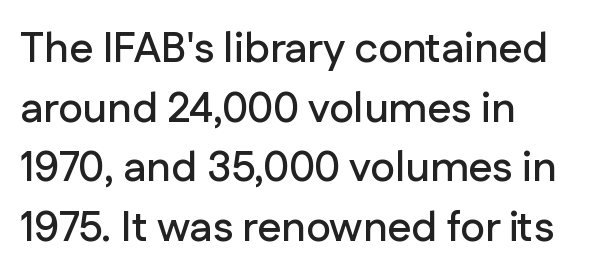
The image shows 42 px sans-serif type, upright; set left-aligned, normal line spacing (1.42x), normal letter spacing, not underlined; low stroke contrast and a medium x-height.
